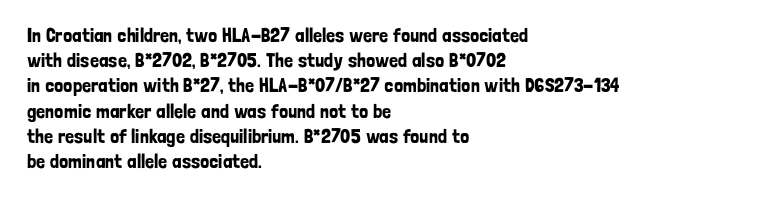
These lines keep a tight, regular rhythm from letter to letter. Successive baselines arrive at the customary interval. Unmarked baselines from the first word to the last. Casual observation: everything's shoved over to the left. This sample uses an upright cut, with every glyph sitting square on the baseline.
